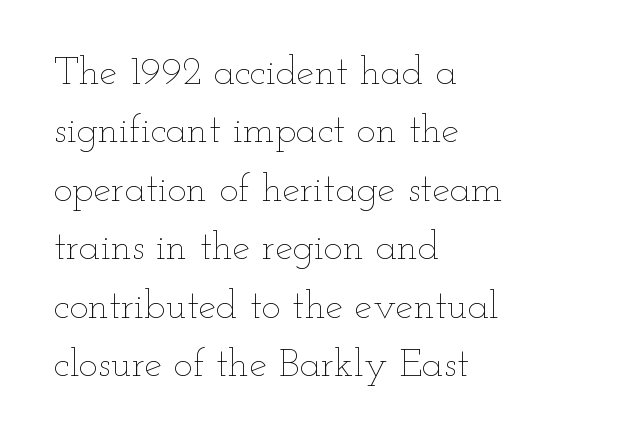
Weight class: somewhere from thin through regular. Do the characters align in a grid? No, the font is proportional. This rendering features lettering with no underline. What's the leading like? Ordinary, nothing unusual. Posture: vertical.
